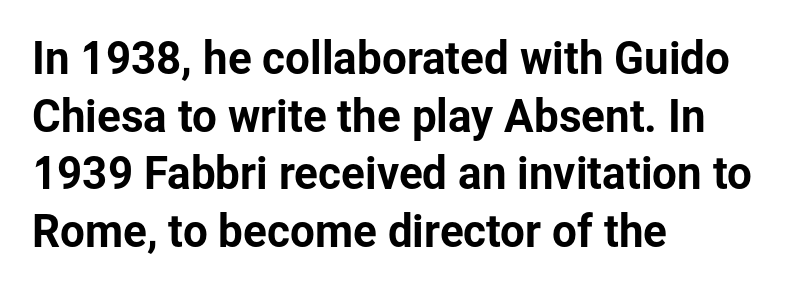
Q: Is the text italic (slanted)? A: No, it is upright.
Q: Is the typeface a serif or a sans-serif typeface? A: Sans-serif.
Q: Is the text underlined? A: No.
Q: How is the paragraph aligned? A: Left-aligned.
Q: Is the spacing between letters normal or unusually wide? A: Normal.
Q: Is the spacing between lines tight, normal or loose? A: Normal.
Q: Width (condensed, normal, or wide)? A: Normal.
Q: Stroke contrast? A: Low.
Q: x-height? A: Medium.
Q: Monospaced? A: No.
